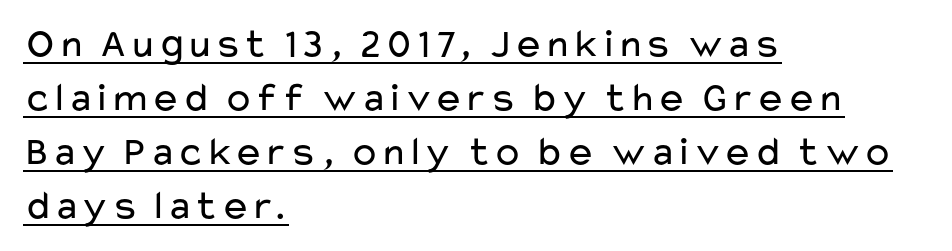
Q: Is the text bold? A: No.
Q: Is the text italic (slanted)? A: No, it is upright.
Q: Is the typeface a serif or a sans-serif typeface? A: Sans-serif.
Q: Is the text underlined? A: Yes.
Q: How is the paragraph aligned? A: Left-aligned.
Q: Is the spacing between letters normal or unusually wide? A: Normal.
Q: Is the spacing between lines tight, normal or loose? A: Normal.
Q: Width (condensed, normal, or wide)? A: Wide.
Q: Stroke contrast? A: Low.
Q: x-height? A: Medium.
Q: Monospaced? A: No.
